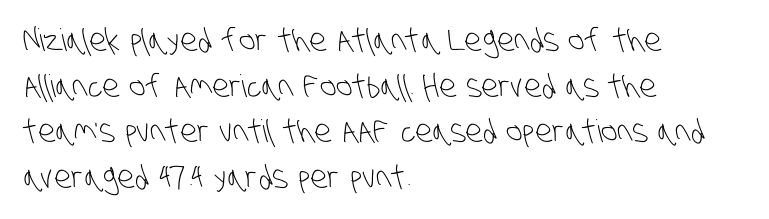
Q: Is the text bold? A: No.
Q: Is the typeface a serif or a sans-serif typeface? A: Sans-serif.
Q: Is the text underlined? A: No.
Q: How is the paragraph aligned? A: Left-aligned.
Q: Is the spacing between letters normal or unusually wide? A: Normal.
Q: Is the spacing between lines tight, normal or loose? A: Normal.
Q: Width (condensed, normal, or wide)? A: Condensed.
Q: Stroke contrast? A: Low.
Q: x-height? A: Large.
Q: Monospaced? A: No.
